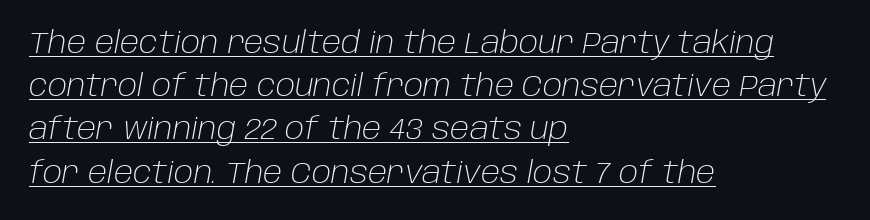
Whoever set this chose a conventional vertical rhythm. Looks like someone drew a line under every word here. Honestly, the letter spacing is just normal — you wouldn't notice it. The ragged edge is on the right, which tells us the setting is flush left. This reads as an unemphasized weight, regular at the heaviest. You could not count columns in this text — the font is proportionally spaced.
